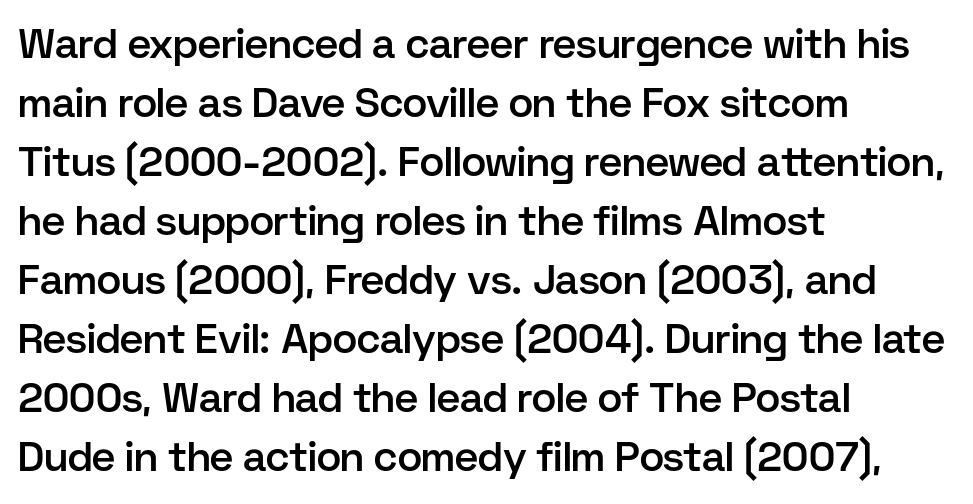
{"serif": "no", "italic": "no", "bold": "semi", "weight": "semibold", "width": "normal", "stroke_contrast": "low", "x_height": "medium", "monospaced": "no", "underline": "no", "align": "left", "line_spacing": "normal", "line_spacing_ratio": 1.44, "letter_spacing": "normal", "letter_spacing_em": 0.0, "glyph_px": 41}
